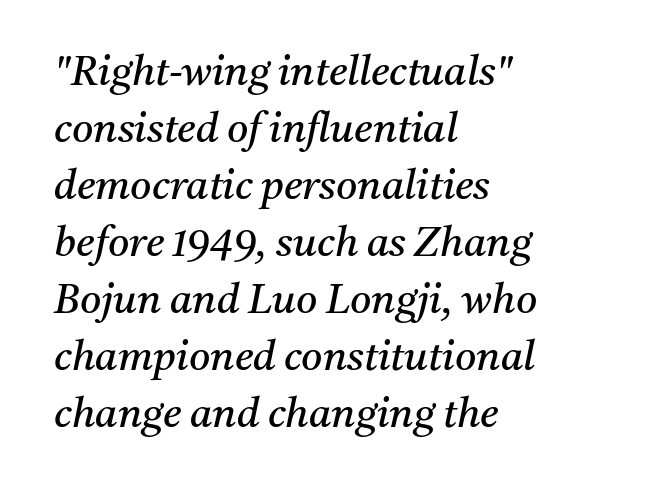
The specimen omits any rule beneath the text block's lines. Weight: regular or lighter. Line spacing here is normal. Each line starts at the same left margin while the right side varies. Here the glyphs are tracked normally, forming tight word shapes.
